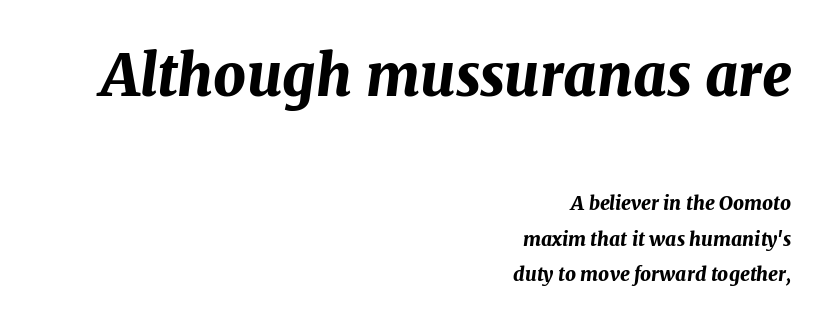
The image shows 57 px bold type, italic (leaning right); set right-aligned, line spacing 1.87x, normal letter spacing, not underlined; the first (top) block is 3.0x larger; medium stroke contrast and a medium x-height.
